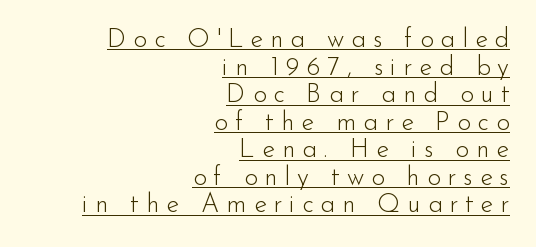
{"italic": "no", "bold": "no", "underline": "yes", "align": "right", "line_spacing": "tight", "line_spacing_ratio": 1.06, "letter_spacing": "wide", "letter_spacing_em": 0.27, "glyph_px": 26}
